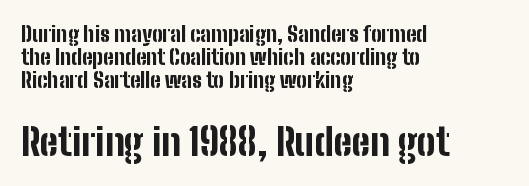
{"serif": "no", "italic": "no", "bold": "yes", "weight": "bold", "width": "condensed", "stroke_contrast": "low", "x_height": "medium", "monospaced": "no", "underline": "no", "align": "left", "line_spacing": "tight", "line_spacing_ratio": 1.09, "letter_spacing": "normal", "letter_spacing_em": 0.0, "larger_block": "second", "size_ratio": 1.76, "glyph_px": 37}
